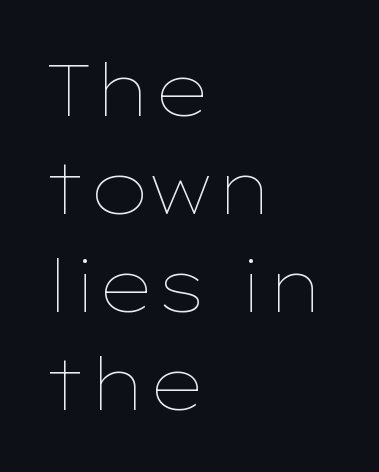
The image shows 72 px thin, wide type, upright; set left-aligned, normal line spacing (1.36x), normal letter spacing, not underlined; low stroke contrast and a medium x-height.
